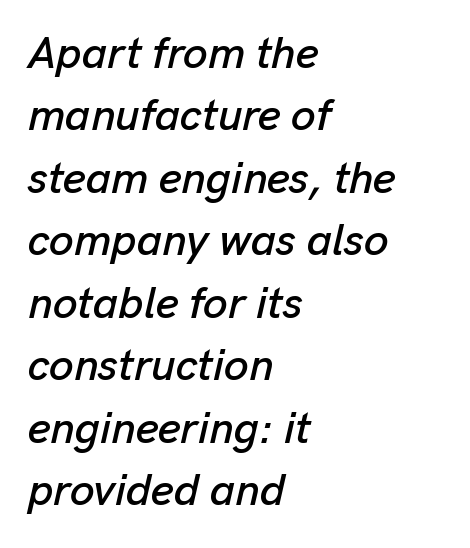
Q: Is the text italic (slanted)? A: Yes, it leans right by about 13 degrees.
Q: Is the text underlined? A: No.
Q: How is the paragraph aligned? A: Left-aligned.
Q: Is the spacing between letters normal or unusually wide? A: Normal.
Q: Is the spacing between lines tight, normal or loose? A: Normal.
Q: Width (condensed, normal, or wide)? A: Normal.
Q: Stroke contrast? A: Low.
Q: x-height? A: Medium.
Q: Monospaced? A: No.
